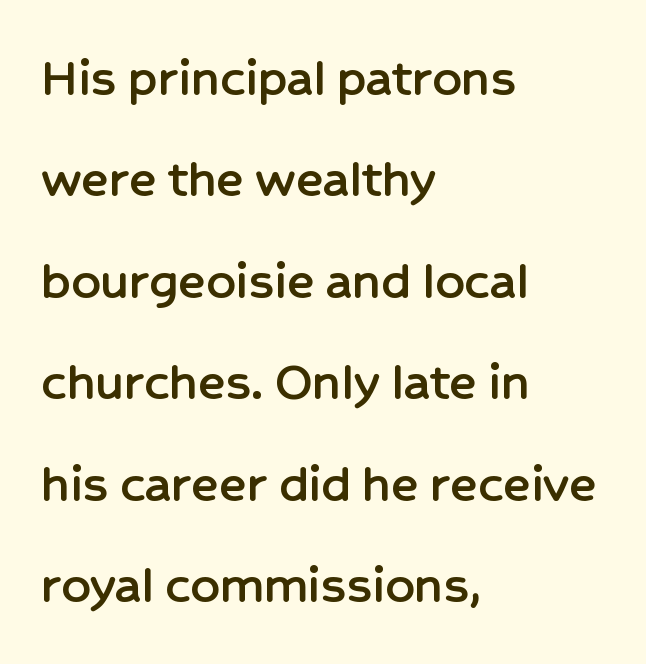
The image shows 57 px sans-serif type, upright; set left-aligned, line spacing 1.78x, normal letter spacing, not underlined; low stroke contrast and a medium x-height.
